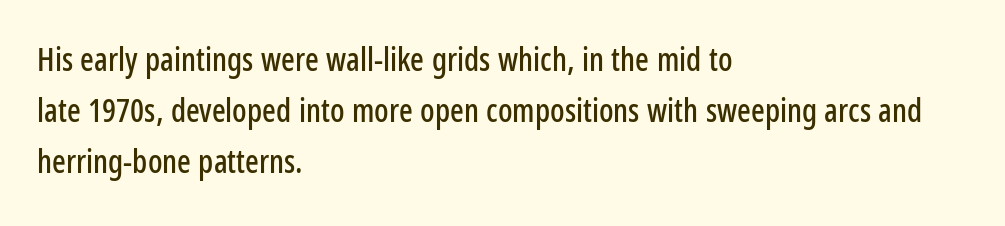
Q: Is the text italic (slanted)? A: No, it is upright.
Q: Is the typeface a serif or a sans-serif typeface? A: Sans-serif.
Q: Is the text underlined? A: No.
Q: How is the paragraph aligned? A: Left-aligned.
Q: Is the spacing between letters normal or unusually wide? A: Normal.
Q: Is the spacing between lines tight, normal or loose? A: Normal.
Q: Width (condensed, normal, or wide)? A: Condensed.
Q: Stroke contrast? A: Low.
Q: x-height? A: Medium.
Q: Monospaced? A: No.
